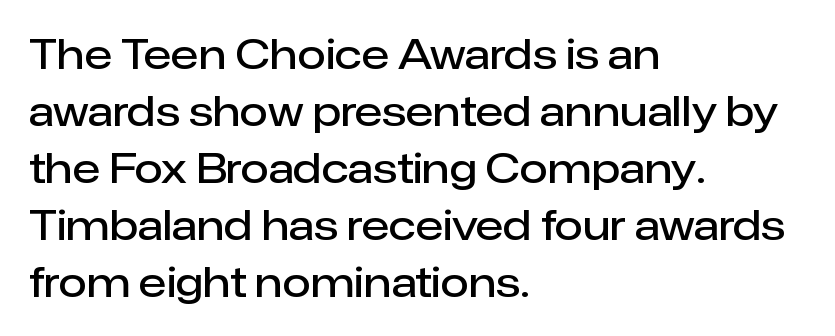
The space directly below the letters is spotless. Words appear dense and cohesive because spacing is normal. Set as a demibold, roughly 600 on the weight scale. Does the type have serifs? No, each stem ends abruptly. Vertical spacing — default. It's the straight-up-and-down kind of type.
